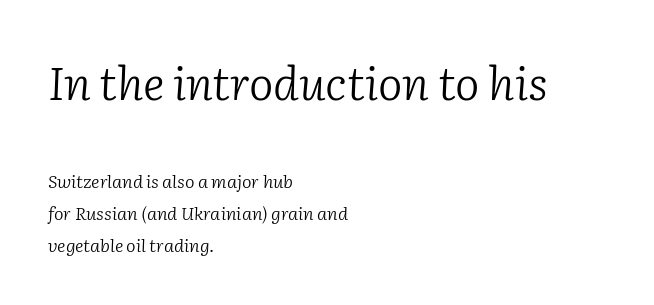
Size hierarchy here favors the leading block over the trailing one. The specimen reads as italic at a glance. Examine the stroke ends and you'll spot serifs. Caption: multi-line text, flush left, ragged right.
